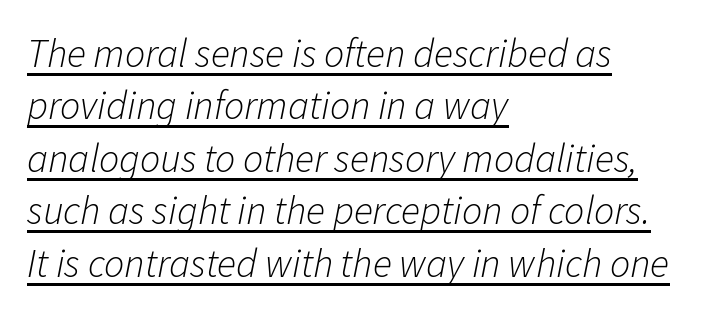
Q: Is the text bold? A: No.
Q: Is the text italic (slanted)? A: Yes, it leans right by about 11 degrees.
Q: Is the text underlined? A: Yes.
Q: How is the paragraph aligned? A: Left-aligned.
Q: Is the spacing between letters normal or unusually wide? A: Normal.
Q: Is the spacing between lines tight, normal or loose? A: Normal.
Q: Width (condensed, normal, or wide)? A: Normal.
Q: Stroke contrast? A: Low.
Q: x-height? A: Medium.
Q: Monospaced? A: No.
